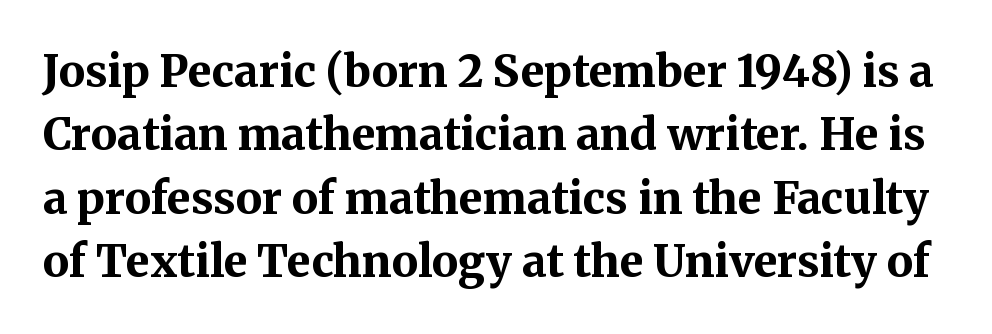
Q: Is the text bold? A: Yes.
Q: Is the text italic (slanted)? A: No, it is upright.
Q: Is the typeface a serif or a sans-serif typeface? A: Serif.
Q: Is the text underlined? A: No.
Q: Is the spacing between letters normal or unusually wide? A: Normal.
Q: Is the spacing between lines tight, normal or loose? A: Normal.
Q: Width (condensed, normal, or wide)? A: Normal.
Q: Stroke contrast? A: Medium.
Q: x-height? A: Medium.
Q: Monospaced? A: No.
